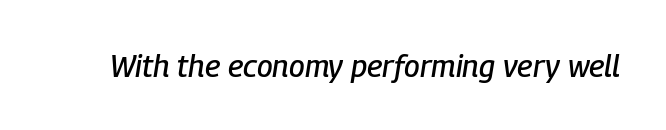
The gaps between neighbouring characters are ordinary and unremarkable. Italic? Definitely — the glyphs are oblique. Each row of text sits above clean, open space. Character widths vary here, with narrow letters taking less room than wide ones.
